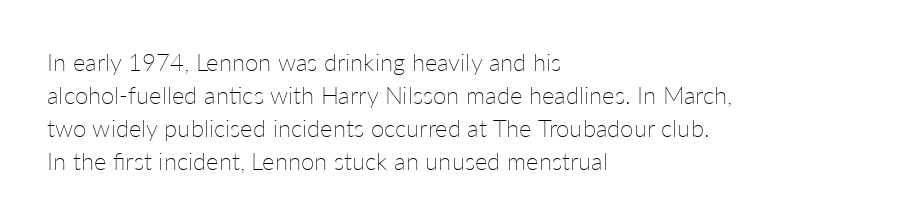
The image shows 24 px text type, upright; set left-aligned, normal line spacing (1.38x), normal letter spacing, not underlined.
